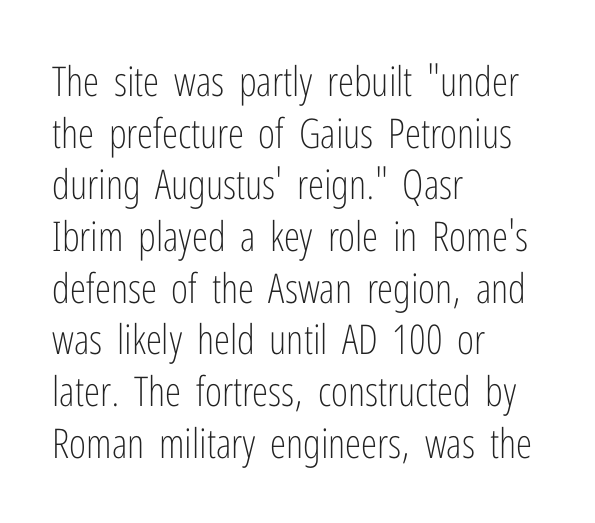
{"serif": "no", "italic": "no", "bold": "no", "weight": "light", "width": "condensed", "stroke_contrast": "low", "x_height": "medium", "monospaced": "no", "underline": "no", "align": "left", "line_spacing": "normal", "line_spacing_ratio": 1.26, "letter_spacing": "normal", "letter_spacing_em": 0.0, "glyph_px": 41}
